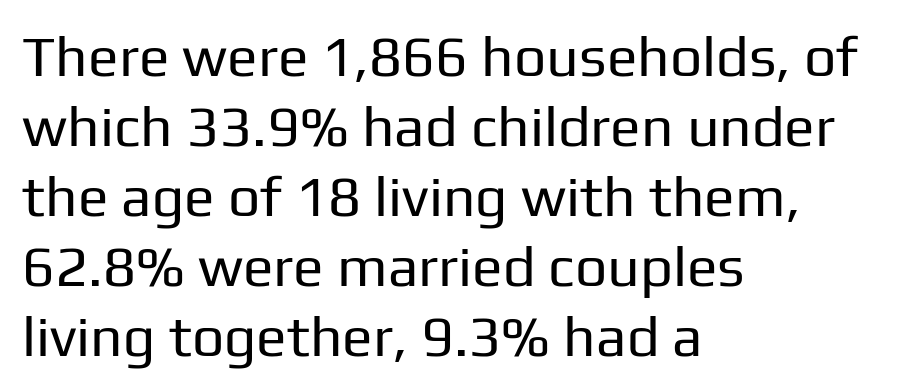
{"serif": "no", "italic": "no", "bold": "no", "weight": "regular", "width": "normal", "stroke_contrast": "low", "x_height": "medium", "monospaced": "no", "underline": "no", "align": "left", "line_spacing_ratio": 1.23, "letter_spacing": "normal", "letter_spacing_em": 0.0, "glyph_px": 57}
